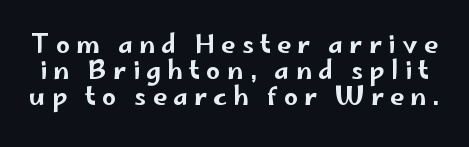
In terms of posture, this sample is upright. Underline: absent. Tracking here is generous; glyphs stand well apart from one another. Reading down the column, the eye jumps only a short way to each next line.
